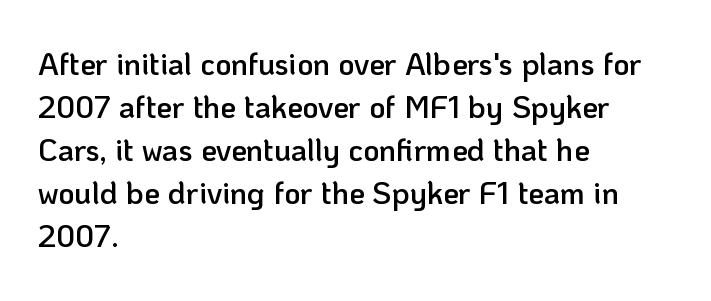
{"serif": "no", "italic": "no", "bold": "semi", "weight": "semibold", "width": "normal", "stroke_contrast": "low", "x_height": "medium", "monospaced": "no", "underline": "no", "align": "left", "line_spacing": "normal", "line_spacing_ratio": 1.39, "letter_spacing": "normal", "letter_spacing_em": 0.0, "glyph_px": 31}
